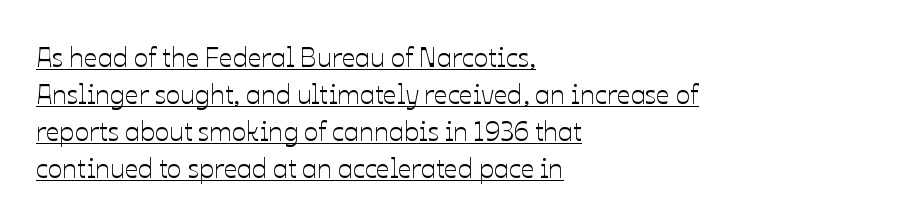
{"italic": "no", "underline": "yes", "align": "left", "line_spacing": "normal", "line_spacing_ratio": 1.37, "letter_spacing": "normal", "letter_spacing_em": 0.0, "glyph_px": 27}
